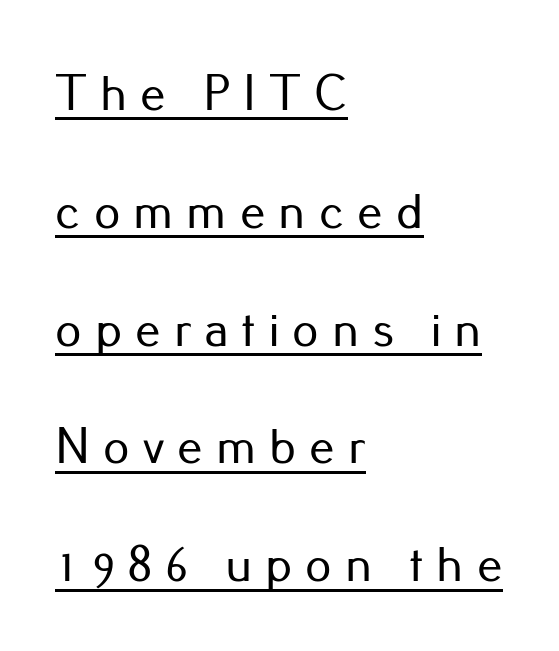
Q: Is the text italic (slanted)? A: No, it is upright.
Q: Is the typeface a serif or a sans-serif typeface? A: Sans-serif.
Q: Is the text underlined? A: Yes.
Q: How is the paragraph aligned? A: Left-aligned.
Q: Is the spacing between letters normal or unusually wide? A: Unusually wide.
Q: Is the spacing between lines tight, normal or loose? A: Loose.
Q: Width (condensed, normal, or wide)? A: Normal.
Q: Stroke contrast? A: Low.
Q: x-height? A: Small.
Q: Monospaced? A: No.
